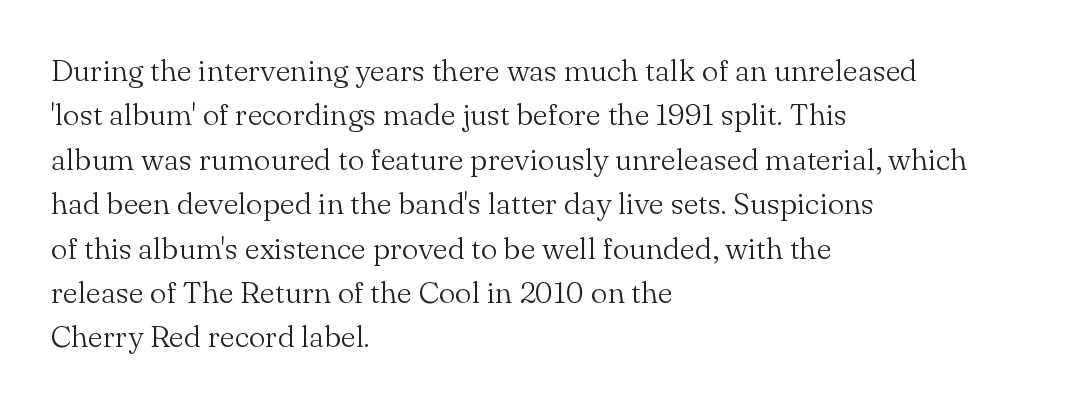
{"serif": "yes", "italic": "no", "bold": "no", "weight": "light", "width": "normal", "stroke_contrast": "medium", "x_height": "small", "monospaced": "no", "underline": "no", "align": "left", "line_spacing": "normal", "line_spacing_ratio": 1.48, "letter_spacing": "normal", "letter_spacing_em": 0.0, "glyph_px": 30}
